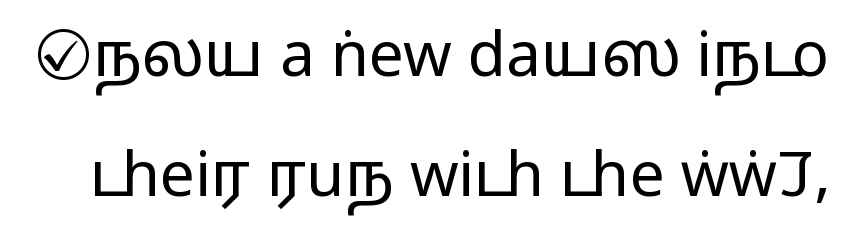
No extra tracking has been applied to these lines. Look at the bottom of the vertical strokes: they stop flat, with no serifs. How would I describe the line gaps? Wide and relaxed. Is there any slant? The stems are plumb.
